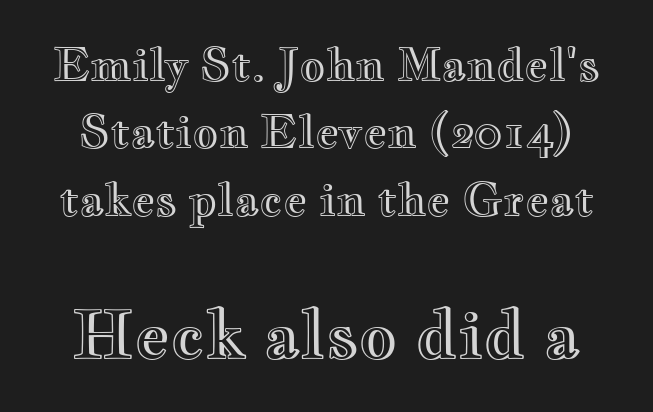
Which chunk is bigger? The second one — the bottom block dwarfs the top. A roman cut, with each character standing at attention. The type is set solid horizontally, with unmodified tracking. Decoration check: the copy has no underline.
